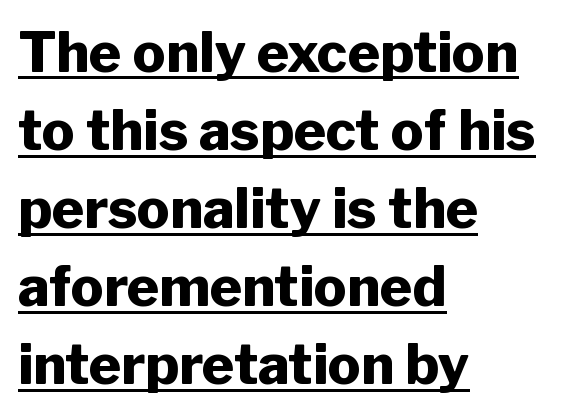
The image shows 55 px heavy sans-serif type, upright; set left-aligned, normal line spacing (1.42x), normal letter spacing, underlined; low stroke contrast and a medium x-height.
